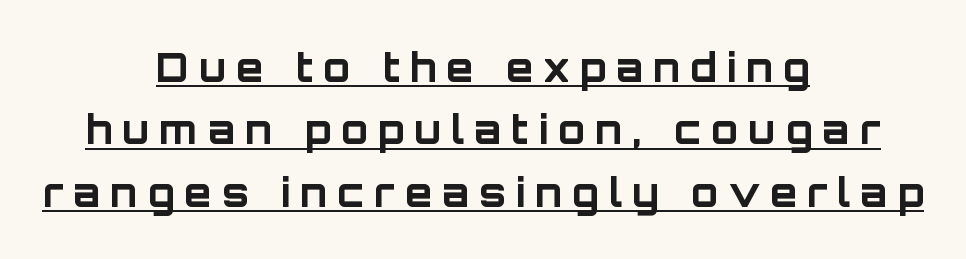
Is the letter spacing exaggerated? Yes — the characters are pushed far apart. Honestly, the underline is the first thing you notice here. Caption: multi-line text, centered on the measure. This sample has the flowing, uneven cadence of proportional lettering.
